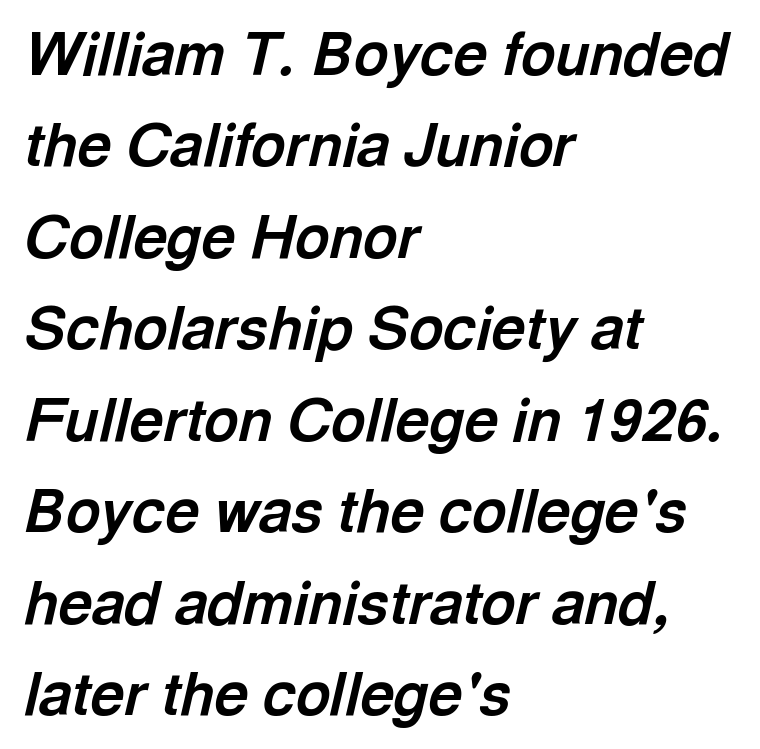
{"italic": "yes", "lean": "right", "slant_degrees": 13, "bold": "yes", "weight": "bold", "width": "normal", "x_height": "medium", "monospaced": "no", "underline": "no", "align": "left", "line_spacing": "normal", "line_spacing_ratio": 1.55, "letter_spacing": "normal", "letter_spacing_em": 0.0, "glyph_px": 59}
